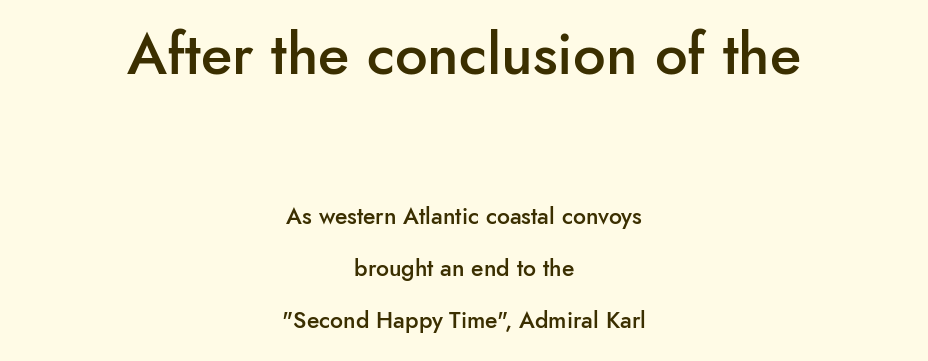
Leading is clearly above the norm, producing a sparse column. The text was rendered using a sans face with plain stroke endings. The passage shown is typed in a proportional face where columns would drift. The face used here is rendered with its standard letterfit. Scale decreases going downward across the two blocks.
